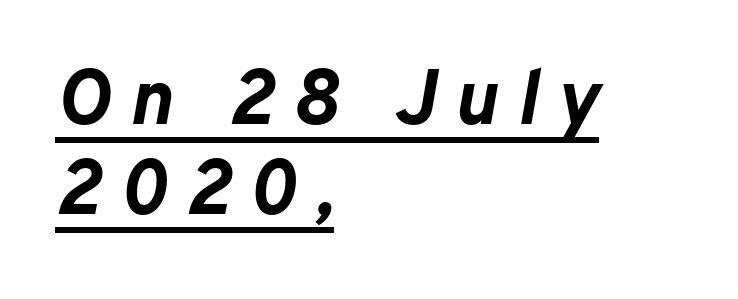
The image shows 78 px bold type, italic (leaning right); set left-aligned, tight line spacing (1.15x), unusually wide letter spacing (+0.24 em), underlined; low stroke contrast and a medium x-height.
